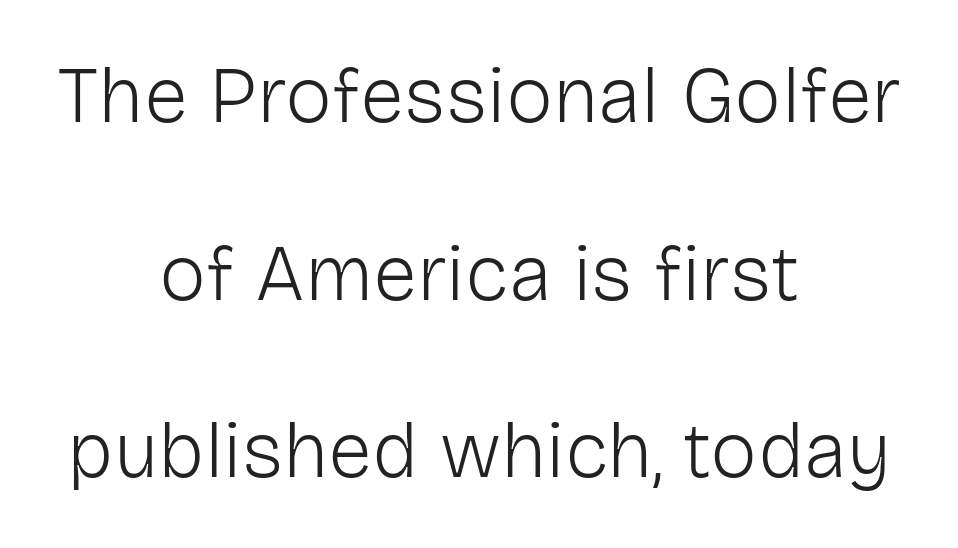
Q: Is the text bold? A: No.
Q: Is the text italic (slanted)? A: No, it is upright.
Q: Is the typeface a serif or a sans-serif typeface? A: Sans-serif.
Q: Is the text underlined? A: No.
Q: How is the paragraph aligned? A: Centered.
Q: Is the spacing between letters normal or unusually wide? A: Normal.
Q: Is the spacing between lines tight, normal or loose? A: Loose.
Q: Width (condensed, normal, or wide)? A: Normal.
Q: Stroke contrast? A: Low.
Q: x-height? A: Medium.
Q: Monospaced? A: No.
